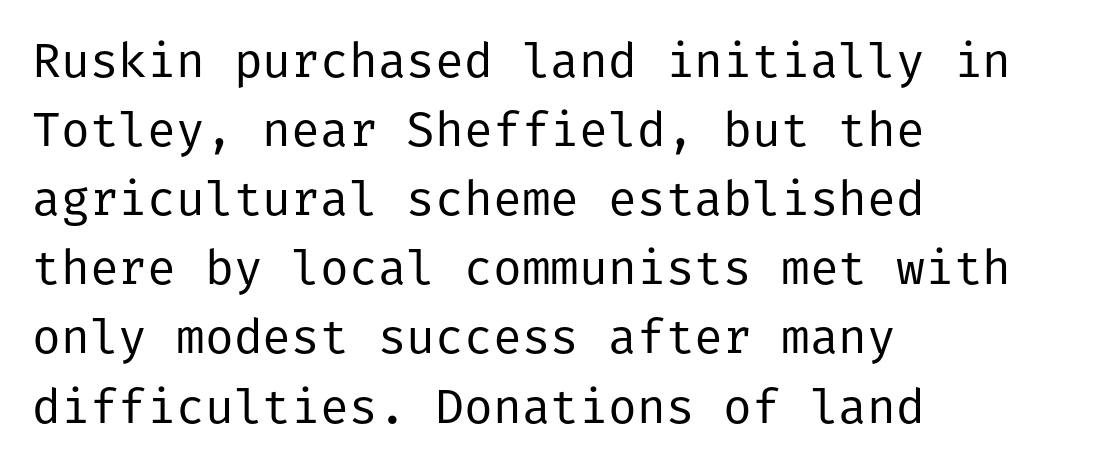
{"serif": "no", "italic": "no", "bold": "no", "weight": "regular", "width": "normal", "stroke_contrast": "low", "x_height": "medium", "underline": "no", "align": "left", "line_spacing": "normal", "line_spacing_ratio": 1.44, "letter_spacing": "normal", "letter_spacing_em": 0.0, "glyph_px": 48}
